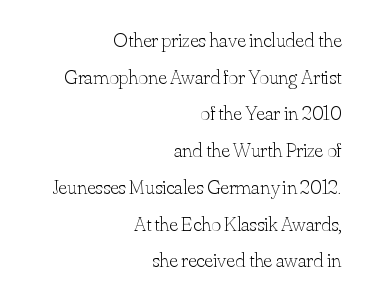
The image shows 21 px text type, upright; set right-aligned, line spacing 1.75x, normal letter spacing, not underlined.
